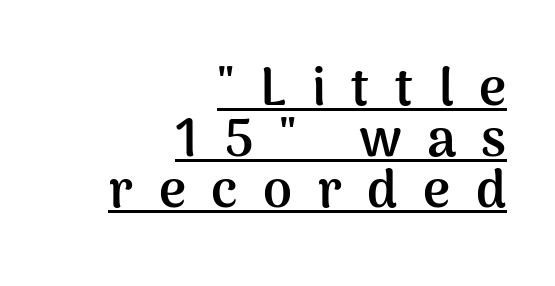
{"serif": "no", "italic": "no", "bold": "yes", "weight": "semibold", "width": "normal", "stroke_contrast": "medium", "x_height": "medium", "monospaced": "no", "underline": "yes", "align": "right", "line_spacing": "tight", "line_spacing_ratio": 0.98, "letter_spacing": "wide", "letter_spacing_em": 0.49, "glyph_px": 52}
